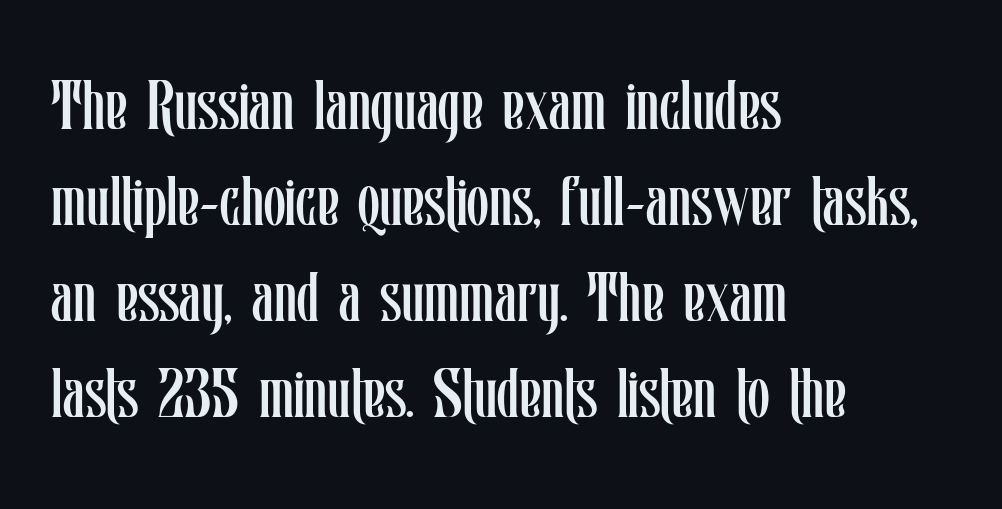
{"italic": "no", "bold": "no", "weight": "regular", "width": "condensed", "stroke_contrast": "low", "x_height": "medium", "monospaced": "no", "underline": "no", "align": "left", "line_spacing": "normal", "line_spacing_ratio": 1.35, "letter_spacing": "normal", "letter_spacing_em": 0.0, "glyph_px": 71}
